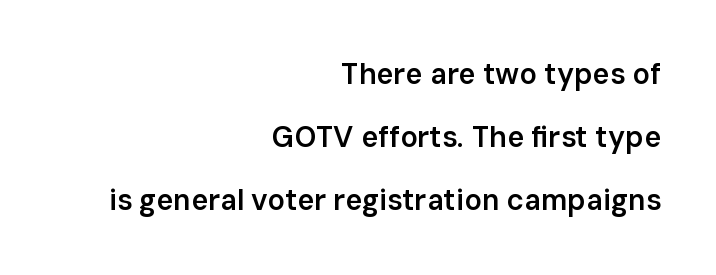
The image shows 29 px semibold sans-serif type, upright; set right-aligned, loose line spacing (2.18x), normal letter spacing, not underlined; low stroke contrast and a medium x-height.
